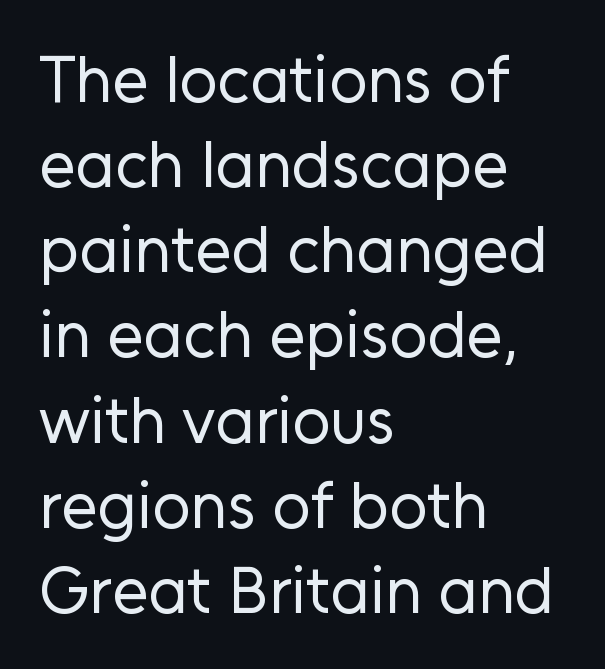
The image shows 66 px regular-weight sans-serif type, upright; set left-aligned, normal line spacing (1.29x), normal letter spacing, not underlined; low stroke contrast and a medium x-height.
